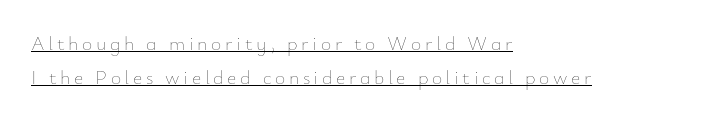
Each stroke keeps to a modest, everyday thickness or less. The compositor pushed each line to the left boundary. Somebody hit Ctrl+U on this one — the words are underlined. Italic: no, the glyphs are upright roman.
